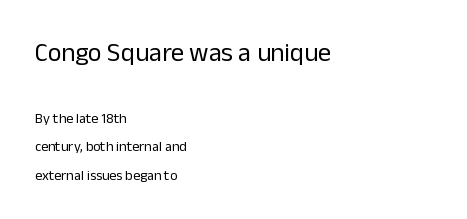
Q: Is the text bold? A: No.
Q: Is the text italic (slanted)? A: No, it is upright.
Q: Is the text underlined? A: No.
Q: How is the paragraph aligned? A: Left-aligned.
Q: Is the spacing between letters normal or unusually wide? A: Normal.
Q: Is the spacing between lines tight, normal or loose? A: Loose.
Q: Which block of text is set in a larger size, the first (top) or the second (bottom)? A: The first (top) one.
